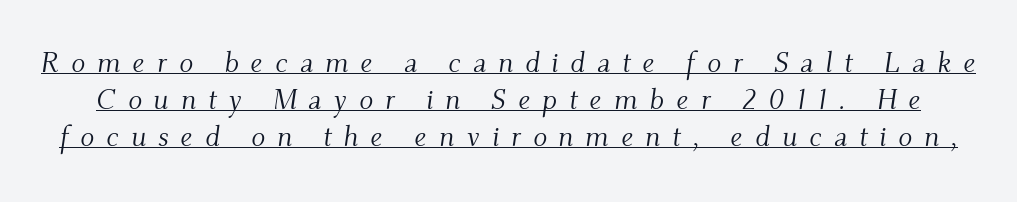
Q: Is the text bold? A: No.
Q: Is the text italic (slanted)? A: Yes, it leans right by about 9 degrees.
Q: Is the typeface a serif or a sans-serif typeface? A: Serif.
Q: Is the text underlined? A: Yes.
Q: Is the spacing between letters normal or unusually wide? A: Unusually wide.
Q: Is the spacing between lines tight, normal or loose? A: Normal.
Q: Width (condensed, normal, or wide)? A: Normal.
Q: Stroke contrast? A: Medium.
Q: x-height? A: Small.
Q: Monospaced? A: No.
